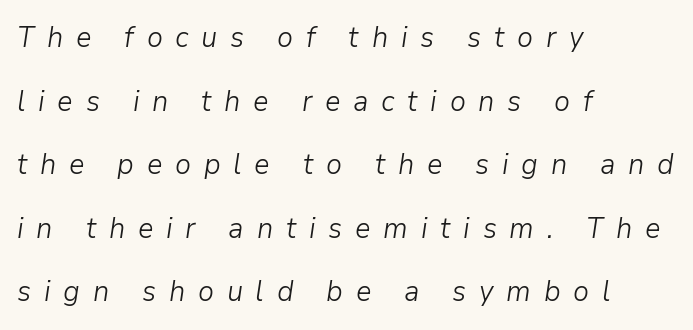
{"italic": "yes", "lean": "right", "slant_degrees": 9, "bold": "no", "weight": "light", "width": "normal", "stroke_contrast": "low", "x_height": "medium", "monospaced": "no", "underline": "no", "align": "left", "line_spacing": "loose", "line_spacing_ratio": 2.19, "letter_spacing": "wide", "letter_spacing_em": 0.44, "glyph_px": 29}
